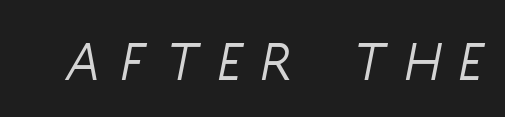
Emphasis-style slanted type is in use. No extra ink here — the face is not bold. Honestly, there is no underline to notice here at all. The letters advance in unequal steps, a hallmark of proportional type.
